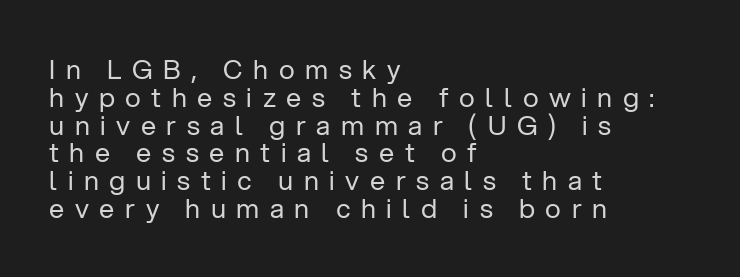
Rendered with straight, roman letterforms. Baseline-to-baseline distance is barely more than the letter height. The face used here is rendered with a markedly widened letterfit. Stroke thickness stays within the range of a standard reading face or lighter. The passage is arranged the way most books set body copy — flush left. A bare baseline throughout the passage.
